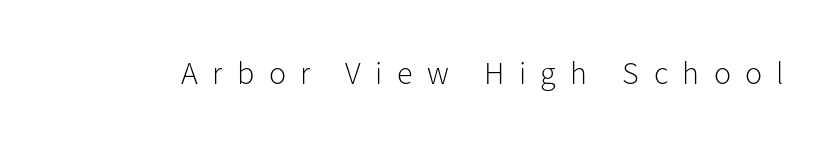
The lettering holds an erect, upright posture throughout. Letters rest on an invisible, unmarked baseline. This reads as an unemphasized weight, regular at the heaviest. The type is letterspaced generously, with wide tracking. The face used here is a sans, in the tradition of grotesques and geometrics.
